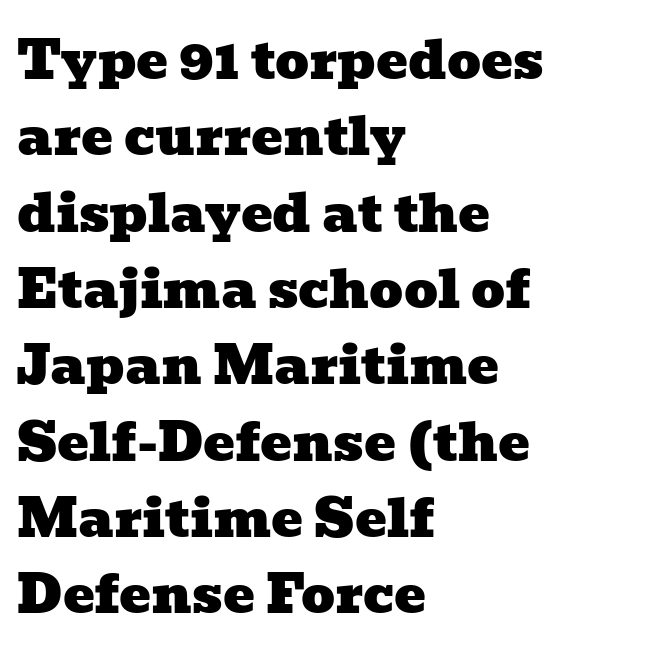
Q: Is the typeface a serif or a sans-serif typeface? A: Serif.
Q: Is the text underlined? A: No.
Q: How is the paragraph aligned? A: Left-aligned.
Q: Is the spacing between letters normal or unusually wide? A: Normal.
Q: Is the spacing between lines tight, normal or loose? A: Normal.
Q: Width (condensed, normal, or wide)? A: Wide.
Q: Stroke contrast? A: Low.
Q: x-height? A: Medium.
Q: Monospaced? A: No.
